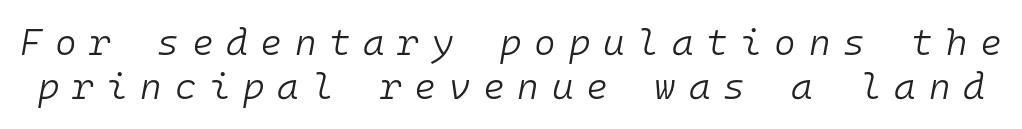
Q: Is the text bold? A: No.
Q: Is the text italic (slanted)? A: Yes, it leans right by about 10 degrees.
Q: Is the text underlined? A: No.
Q: Is the spacing between letters normal or unusually wide? A: Unusually wide.
Q: Width (condensed, normal, or wide)? A: Normal.
Q: Stroke contrast? A: Low.
Q: x-height? A: Medium.
Q: Monospaced? A: Yes.
